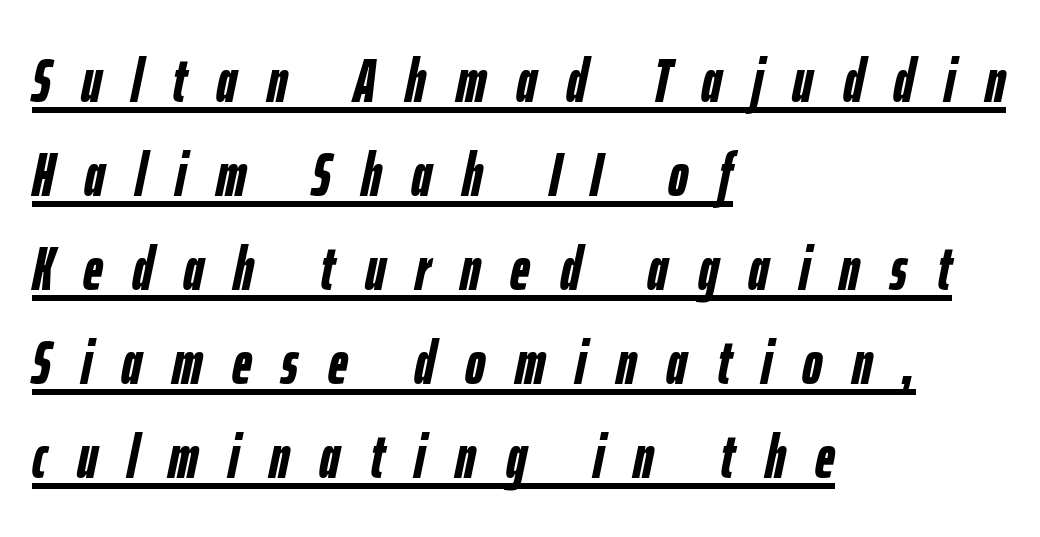
Q: Is the text bold? A: Yes.
Q: Is the text italic (slanted)? A: Yes, it leans right by about 12 degrees.
Q: Is the text underlined? A: Yes.
Q: How is the paragraph aligned? A: Left-aligned.
Q: Is the spacing between letters normal or unusually wide? A: Unusually wide.
Q: Is the spacing between lines tight, normal or loose? A: Normal.
Q: Width (condensed, normal, or wide)? A: Condensed.
Q: Stroke contrast? A: Low.
Q: x-height? A: Medium.
Q: Monospaced? A: No.
